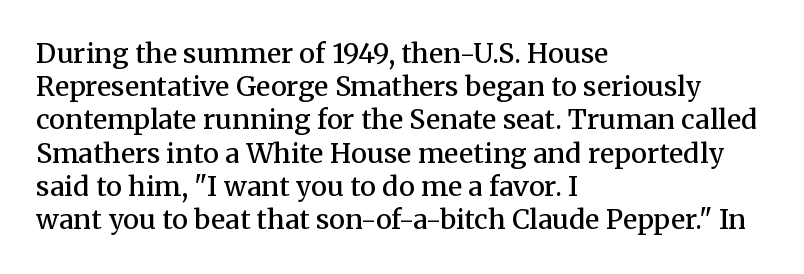
Q: Is the text bold? A: Semi-bold.
Q: Is the text italic (slanted)? A: No, it is upright.
Q: Is the text underlined? A: No.
Q: How is the paragraph aligned? A: Left-aligned.
Q: Is the spacing between letters normal or unusually wide? A: Normal.
